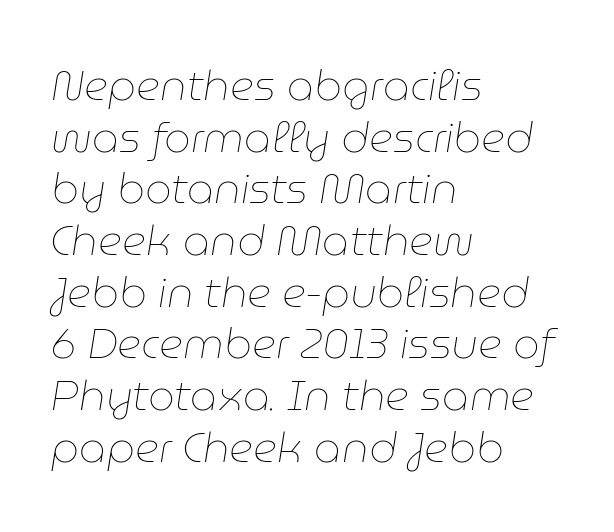
Decoration check: the copy has no underline. The passage is arranged the way most books set body copy — flush left. The text carries the slant typical of an italic or oblique font. Proportional: the letters do not fall into vertical columns. Summary of weight: not heavy and not bold. Nobody touched the tracking dial on this one.
